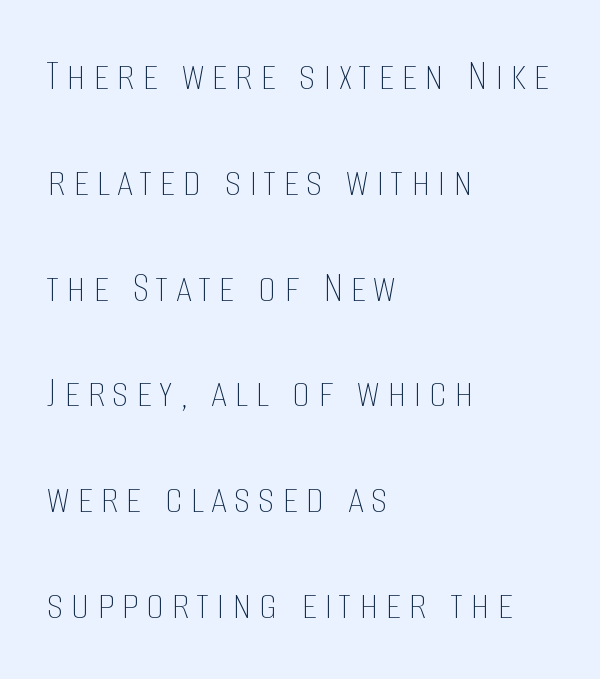
Letters have the restrained weight of plain body copy at most. Spacing verdict: proportional, widths tailored to each character. Notice how the passage keeps a crisp vertical edge on the left only. The strip under each line holds only bare page. If you measured baseline to baseline, you'd find a long distance.
